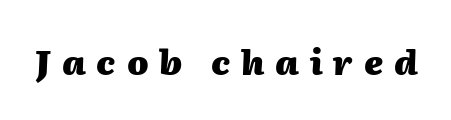
Pretty heavy lettering here — definitely bold. Think of a printed novel: that variable character pitch is what you see here. Posture: slanted. The horizontal fit of the characters is loose and conspicuously gappy.
